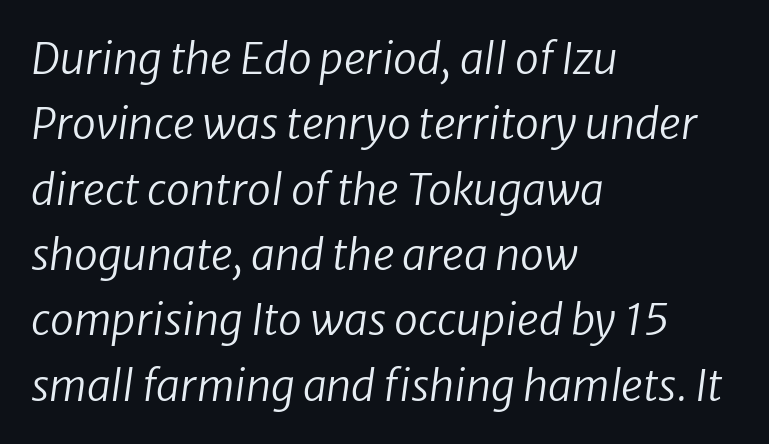
The rendering keeps characters at their native spacing. Think of a printed novel: that variable character pitch is what you see here. Each line starts at the same left margin while the right side varies. This is oblique type, the kind used for emphasis or titles. The face looks like a standard text weight, possibly lighter.
